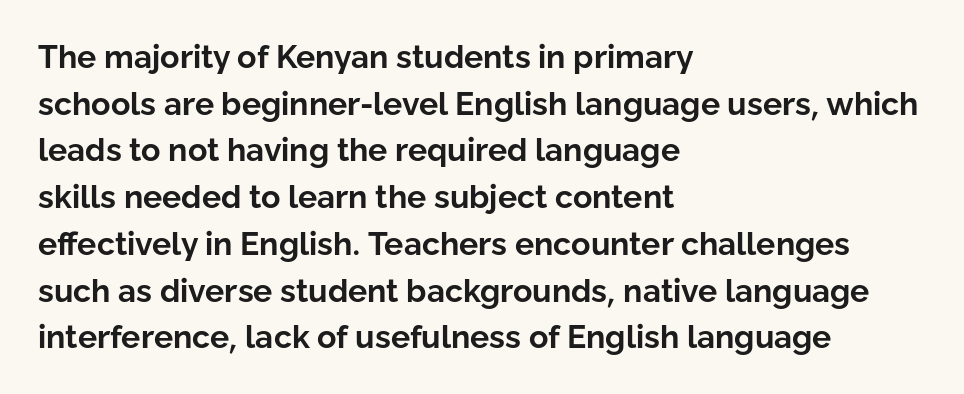
The image shows 32 px bold sans-serif type, upright; set left-aligned, normal line spacing (1.46x), normal letter spacing, not underlined; low stroke contrast and a medium x-height.
